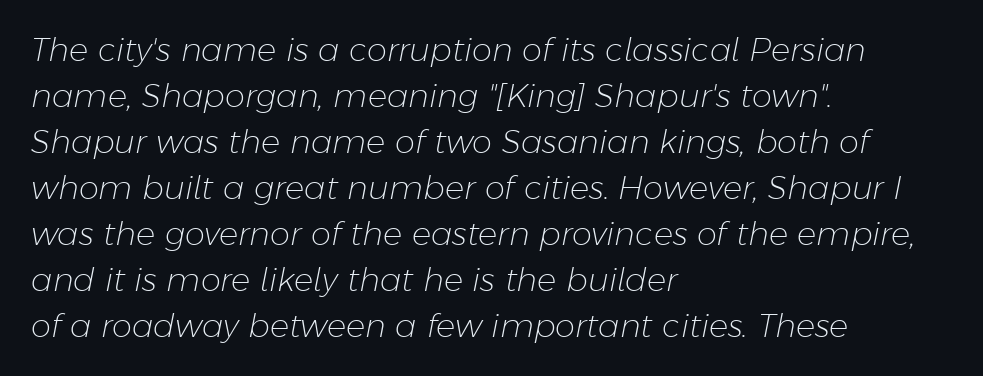
The image shows 32 px light type, italic (leaning right); set left-aligned, normal line spacing (1.44x), normal letter spacing, not underlined; low stroke contrast and a medium x-height.
